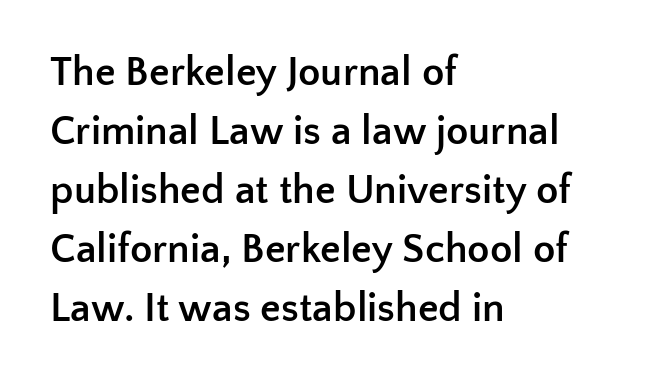
Q: Is the text bold? A: Yes.
Q: Is the text italic (slanted)? A: No, it is upright.
Q: Is the typeface a serif or a sans-serif typeface? A: Sans-serif.
Q: Is the text underlined? A: No.
Q: How is the paragraph aligned? A: Left-aligned.
Q: Is the spacing between letters normal or unusually wide? A: Normal.
Q: Is the spacing between lines tight, normal or loose? A: Normal.
Q: Width (condensed, normal, or wide)? A: Normal.
Q: Stroke contrast? A: Low.
Q: x-height? A: Medium.
Q: Monospaced? A: No.
